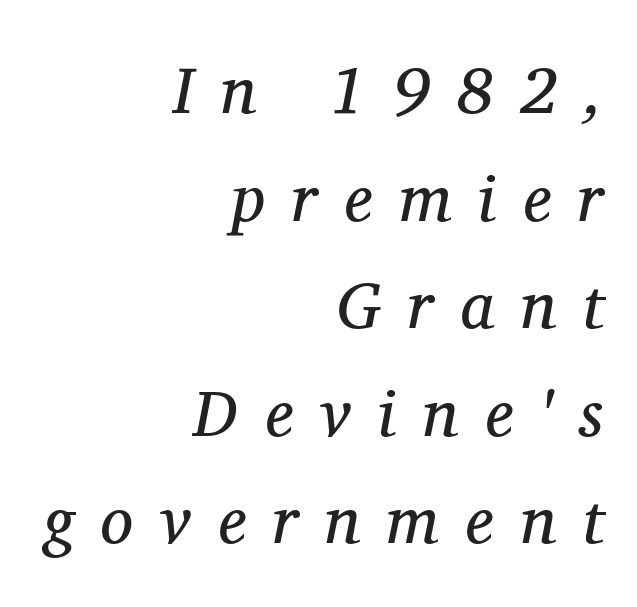
Horizontally, the lines are justified to the trailing edge only. Characters follow at a spacing far wider than the type designer built in. The typeface has the unassuming heft of standard copy or less. These lines are rendered in a variable-pitch font. A clean baseline with only descenders dipping below it. These lines are composed in type with serifs.
